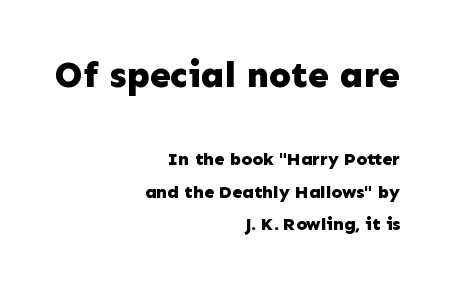
The image shows 37 px bold sans-serif type, upright; set right-aligned, line spacing 1.8x, normal letter spacing, not underlined; the first (top) block is 2.06x larger; low stroke contrast and a medium x-height.
